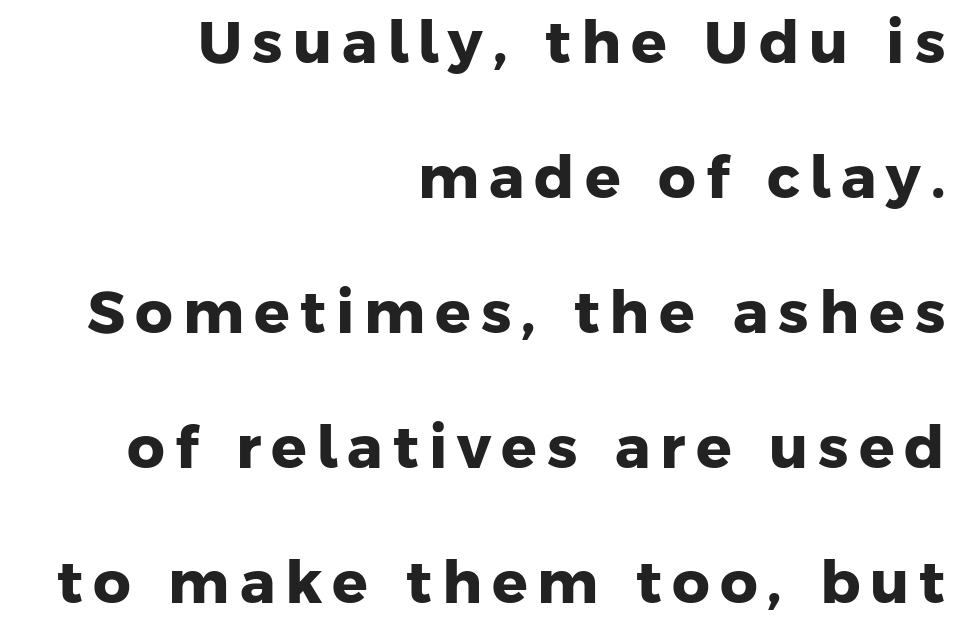
The image shows 59 px heavy sans-serif type; set right-aligned, loose line spacing (2.29x), not underlined; low stroke contrast and a medium x-height.
